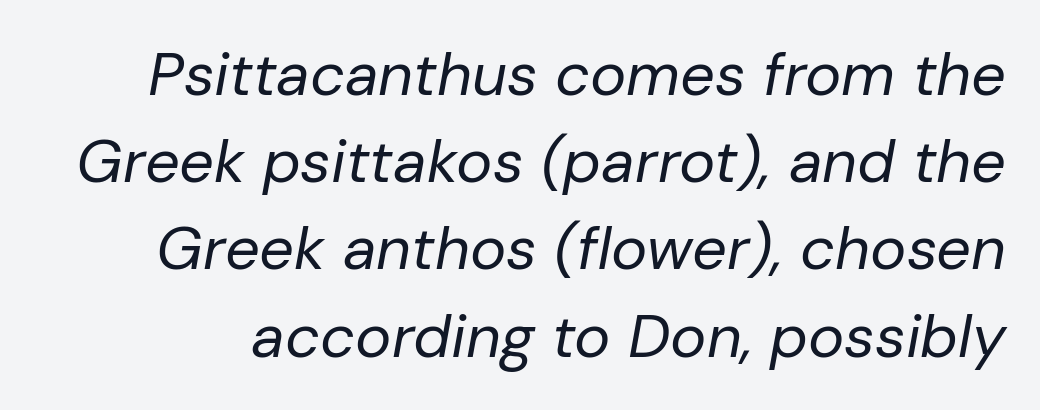
The image shows 61 px regular-weight type, italic (leaning right); set normal line spacing (1.43x), normal letter spacing, not underlined; low stroke contrast and a medium x-height.
